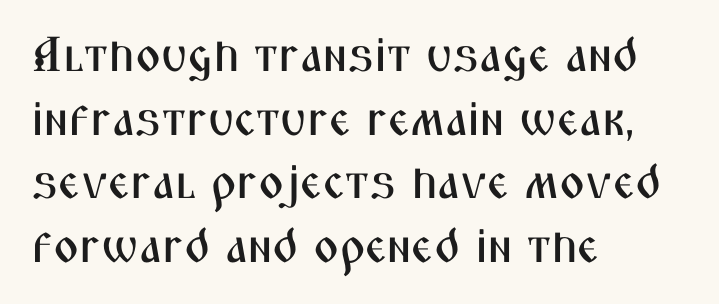
Here the designer chose a conventional face with non-uniform glyph widths. Any mark beneath the type? The region is blank. A roman cut, with each character standing at attention. The ragged edge is on the right, which tells us the setting is flush left.
